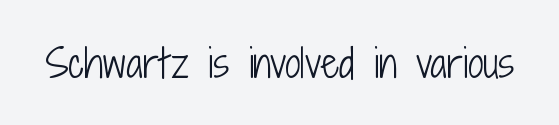
The image shows 39 px light, condensed sans-serif type, upright; set normal letter spacing, not underlined; low stroke contrast and a medium x-height.
